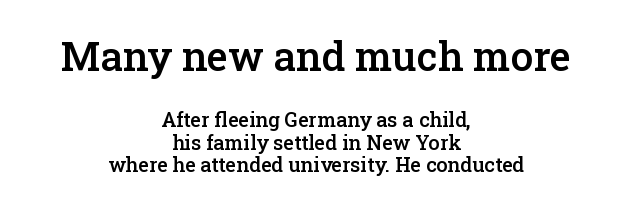
The image shows 40 px semibold serif type, upright; set centered, tight line spacing (1.13x), normal letter spacing, not underlined; the first (top) block is 2.0x larger; low stroke contrast and a medium x-height.
